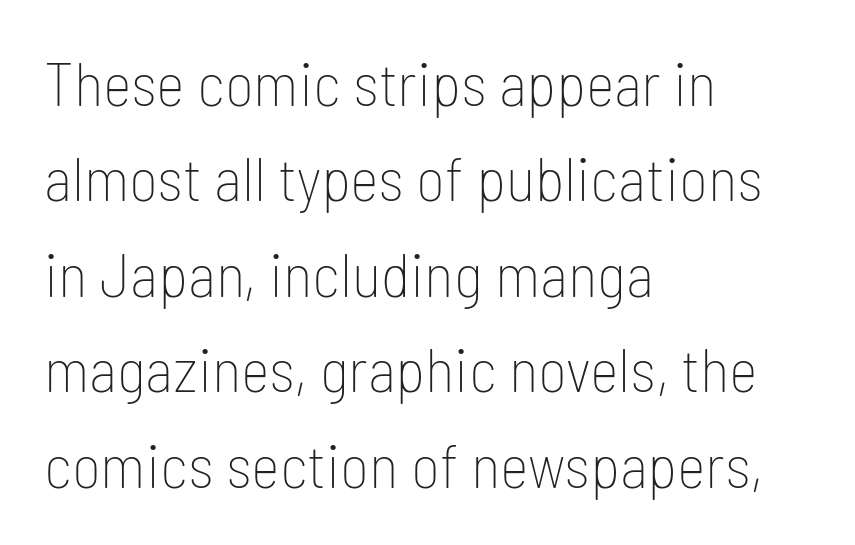
Stem width sits at or under what a default text font uses. The text was rendered using a sans face with plain stroke endings. These lines stack with their left ends in a neat column. Spacing verdict: proportional, widths tailored to each character. These lines keep a tight, regular rhythm from letter to letter. Quick note: underline off.
